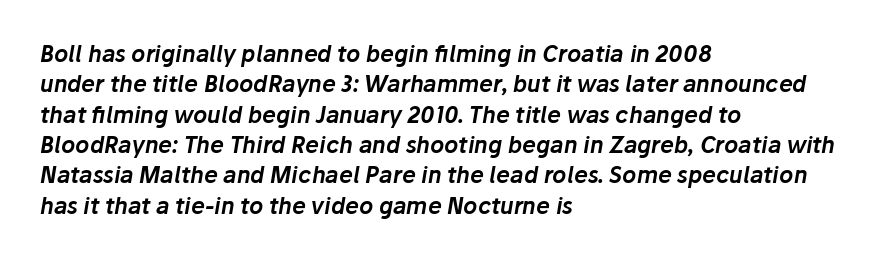
The foot of each line stays bare and open. What stands out about the letter spacing? Nothing — it is the standard amount. The rendering uses a moderate line-height, typical for paragraphs. Line beginnings align vertically; line endings do not.
